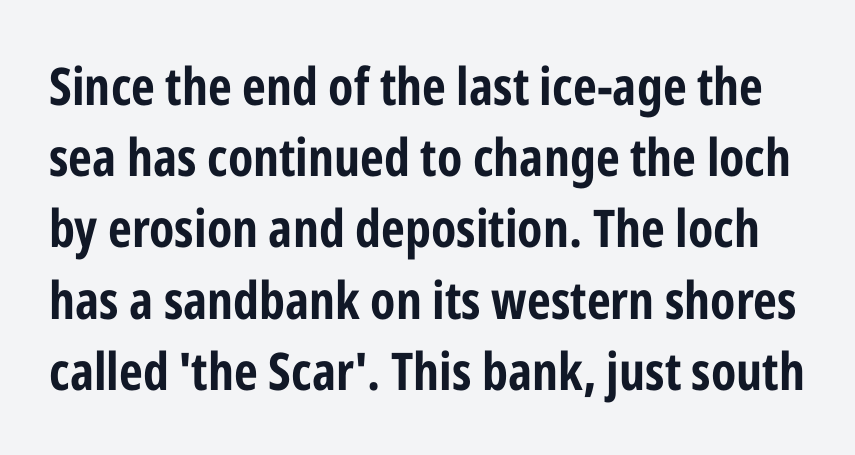
The rendering uses a moderate line-height, typical for paragraphs. Grotesque or geometric, the face here clearly has no serifs. A roman cut, with each character standing at attention. Every letter is thick-stroked: bold, no question. Descender tails drop into unmarked territory. You could not count columns in this text — the font is proportionally spaced.
